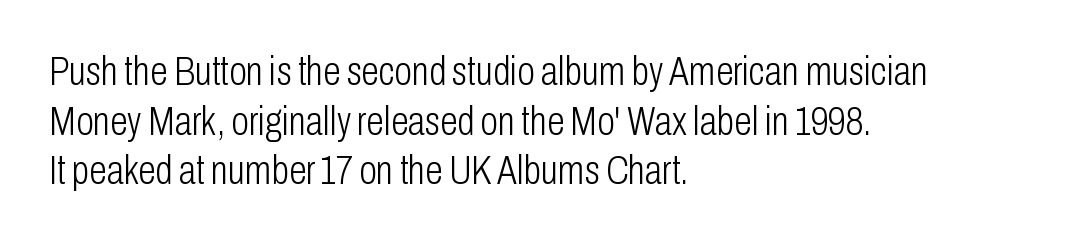
{"serif": "no", "italic": "no", "bold": "no", "weight": "light", "width": "condensed", "stroke_contrast": "low", "x_height": "medium", "monospaced": "no", "underline": "no", "align": "left", "line_spacing_ratio": 1.24, "letter_spacing": "normal", "letter_spacing_em": 0.0, "glyph_px": 40}
